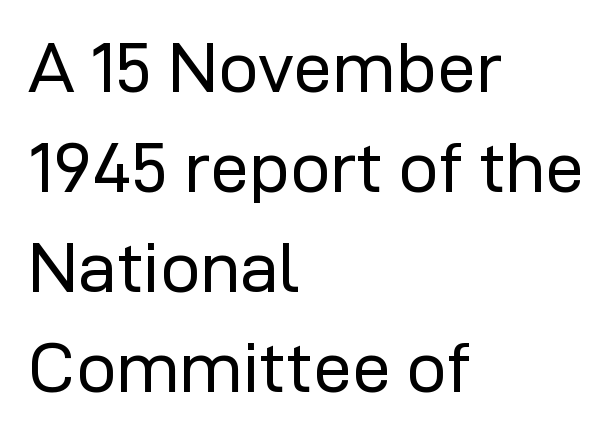
{"serif": "no", "italic": "no", "bold": "no", "weight": "regular", "width": "normal", "stroke_contrast": "low", "x_height": "medium", "monospaced": "no", "underline": "no", "align": "left", "line_spacing": "normal", "line_spacing_ratio": 1.43, "letter_spacing": "normal", "letter_spacing_em": 0.0, "glyph_px": 70}
